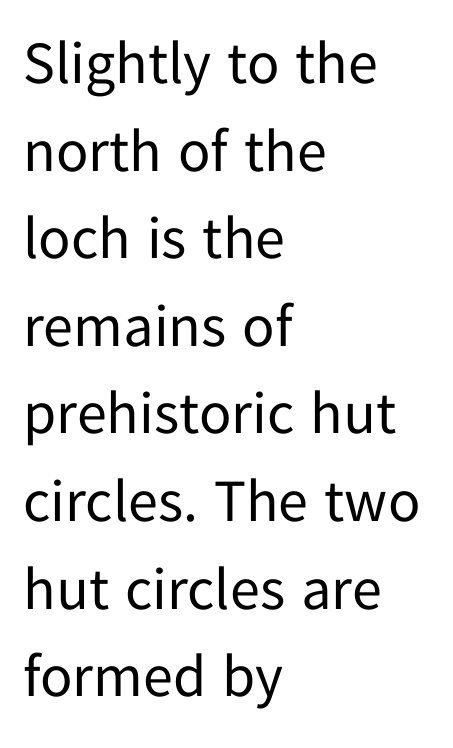
{"serif": "no", "italic": "no", "bold": "no", "weight": "regular", "width": "normal", "stroke_contrast": "low", "x_height": "medium", "monospaced": "no", "underline": "no", "align": "left", "line_spacing": "normal", "line_spacing_ratio": 1.46, "letter_spacing": "normal", "letter_spacing_em": 0.0, "glyph_px": 60}
